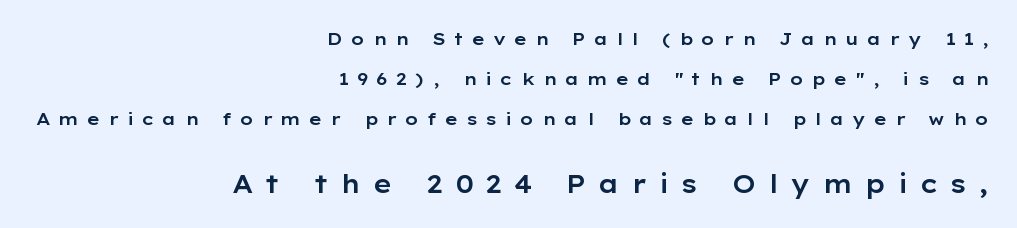
Q: Is the text italic (slanted)? A: No, it is upright.
Q: Is the text underlined? A: No.
Q: How is the paragraph aligned? A: Right-aligned.
Q: Is the spacing between letters normal or unusually wide? A: Unusually wide.
Q: Is the spacing between lines tight, normal or loose? A: Loose.
Q: Which block of text is set in a larger size, the first (top) or the second (bottom)? A: The second (bottom) one.
